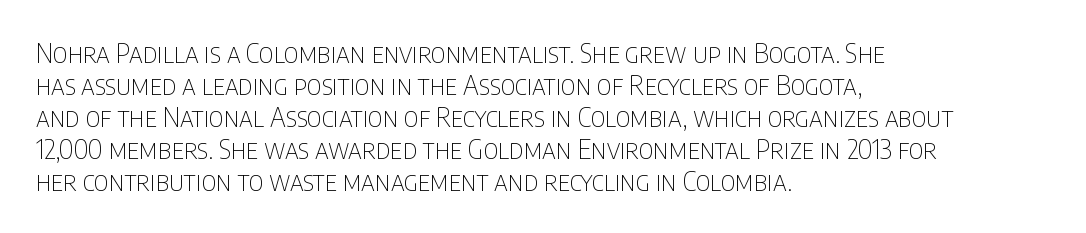
{"italic": "no", "bold": "no", "underline": "no", "align": "left", "line_spacing_ratio": 1.23, "letter_spacing": "normal", "letter_spacing_em": 0.0, "glyph_px": 26}
